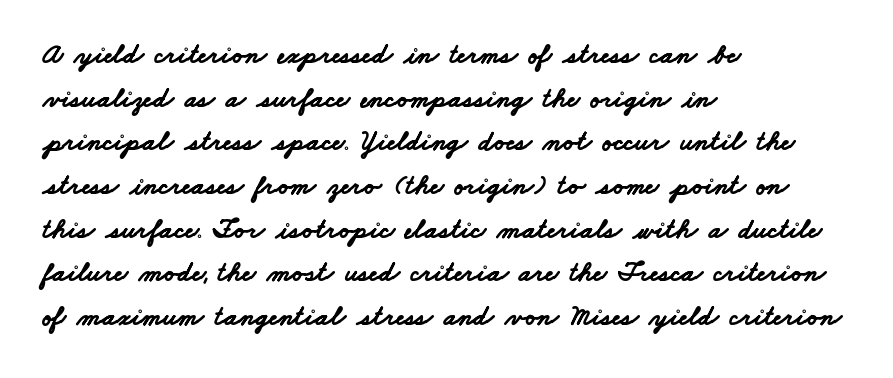
Q: Is the text bold? A: Yes.
Q: Is the typeface a serif or a sans-serif typeface? A: Sans-serif.
Q: Is the text underlined? A: No.
Q: How is the paragraph aligned? A: Left-aligned.
Q: Is the spacing between letters normal or unusually wide? A: Normal.
Q: Is the spacing between lines tight, normal or loose? A: Normal.
Q: Width (condensed, normal, or wide)? A: Wide.
Q: Stroke contrast? A: Low.
Q: x-height? A: Small.
Q: Monospaced? A: No.
